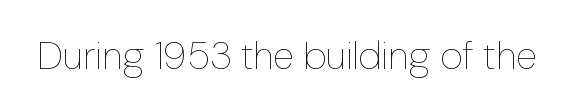
The area under the type is left untouched. No extra ink here — the face is not bold. Each word holds together tightly as a unit, with standard inter-letter gaps. Looks like regular typesetting: each glyph gets only the width it needs. If you drew a line through each stem, it would be perfectly vertical.
